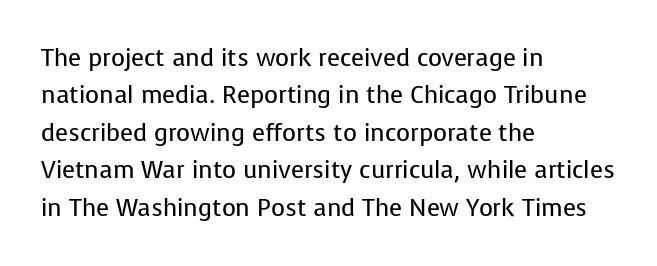
Evenly set lines give the paragraph a standard silhouette. Here the glyphs are tracked normally, forming tight word shapes. Rule under the text: the space is simply empty. Italic? Not at all — the glyphs are vertical. These glyphs show unthickened strokes, regular width or finer.
